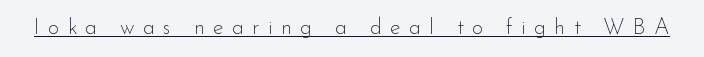
The image shows 22 px text type, upright; set unusually wide letter spacing (+0.37 em), underlined.
